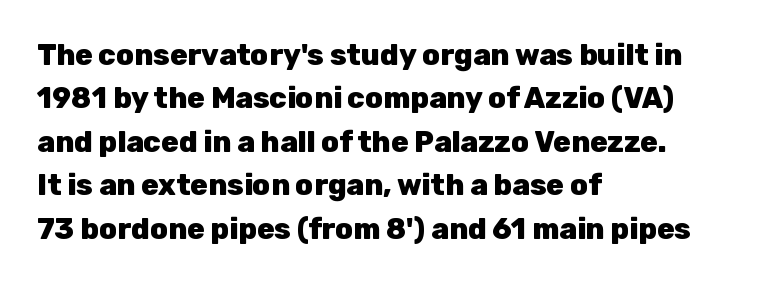
Q: Is the text bold? A: Yes.
Q: Is the text italic (slanted)? A: No, it is upright.
Q: Is the typeface a serif or a sans-serif typeface? A: Sans-serif.
Q: Is the text underlined? A: No.
Q: How is the paragraph aligned? A: Left-aligned.
Q: Is the spacing between letters normal or unusually wide? A: Normal.
Q: Is the spacing between lines tight, normal or loose? A: Normal.
Q: Width (condensed, normal, or wide)? A: Normal.
Q: Stroke contrast? A: Low.
Q: x-height? A: Medium.
Q: Monospaced? A: No.
